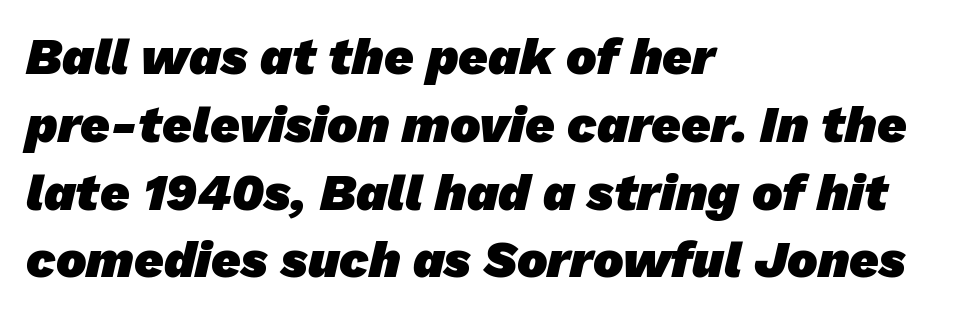
Varying glyph widths throughout — classic text-font behaviour. Font category for this specimen: sans-serif. Interline gaps are of average width in this sample. These lines stack with their left ends in a neat column. These words are printed bold, with thick strokes throughout. The space beneath each line is pristine and unruled.
